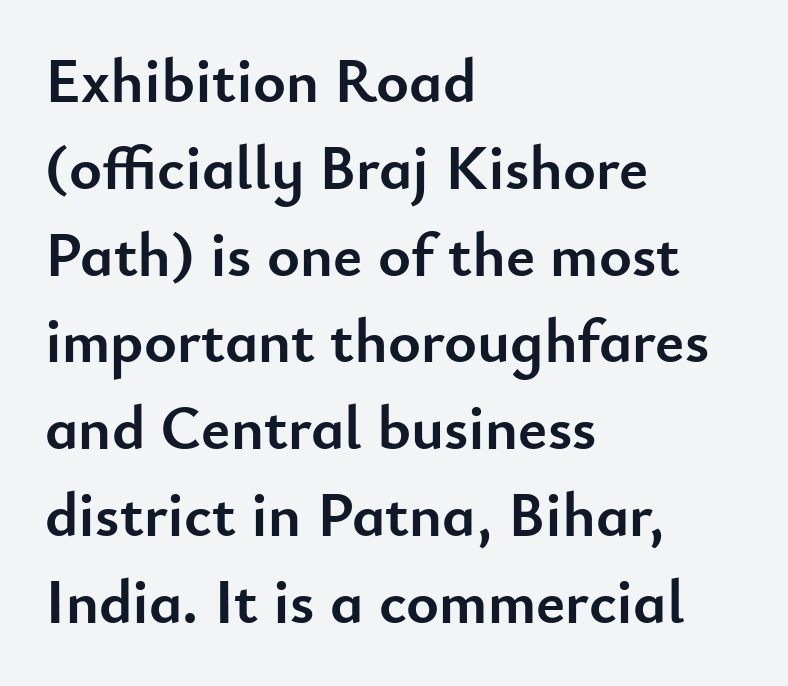
Does the copy run flush right? No — it runs flush left. The glyphs have the mass of a bold cut. The letters stand straight up with perfectly vertical stems. Looks like regular typesetting: each glyph gets only the width it needs. The designer left line spacing at the default. Each word holds together tightly as a unit, with standard inter-letter gaps.
